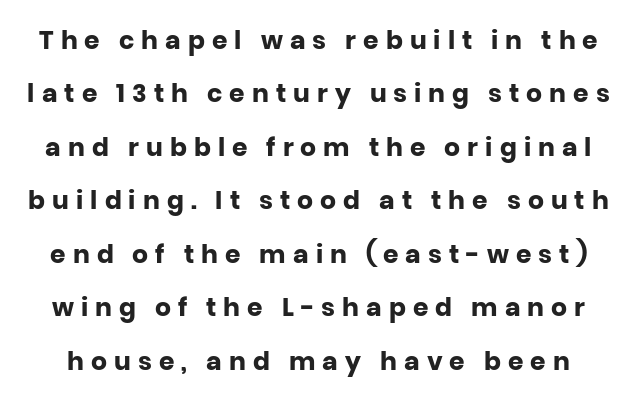
On the weight axis this lands at bold, roughly 700. The string is rendered with underlining switched off. The type sits square on the baseline with zero lean. Vertical spacing — loose. The passage shown has open, widely tracked lettering throughout.
